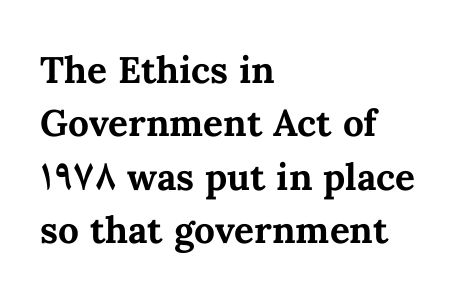
Q: Is the text bold? A: Yes.
Q: Is the text italic (slanted)? A: No, it is upright.
Q: Is the text underlined? A: No.
Q: How is the paragraph aligned? A: Left-aligned.
Q: Is the spacing between letters normal or unusually wide? A: Normal.
Q: Is the spacing between lines tight, normal or loose? A: Normal.
Q: Width (condensed, normal, or wide)? A: Normal.
Q: Stroke contrast? A: Medium.
Q: x-height? A: Medium.
Q: Monospaced? A: No.
